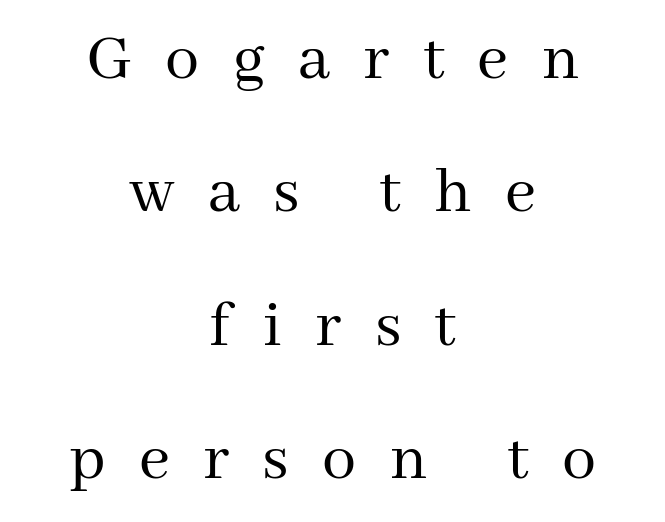
Q: Is the text bold? A: No.
Q: Is the text italic (slanted)? A: No, it is upright.
Q: Is the typeface a serif or a sans-serif typeface? A: Serif.
Q: Is the text underlined? A: No.
Q: How is the paragraph aligned? A: Centered.
Q: Is the spacing between letters normal or unusually wide? A: Unusually wide.
Q: Is the spacing between lines tight, normal or loose? A: Loose.
Q: Width (condensed, normal, or wide)? A: Normal.
Q: Stroke contrast? A: Medium.
Q: x-height? A: Medium.
Q: Monospaced? A: No.
